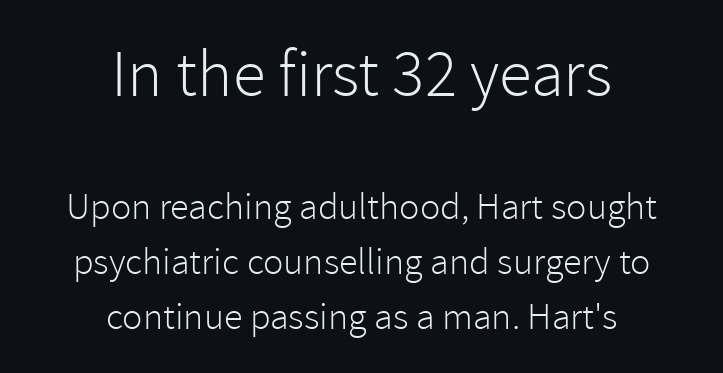
{"serif": "no", "italic": "no", "bold": "no", "weight": "light", "width": "normal", "stroke_contrast": "low", "x_height": "medium", "monospaced": "no", "underline": "no", "align": "center", "line_spacing": "normal", "line_spacing_ratio": 1.45, "letter_spacing": "normal", "letter_spacing_em": 0.0, "larger_block": "first", "size_ratio": 1.76, "glyph_px": 67}
